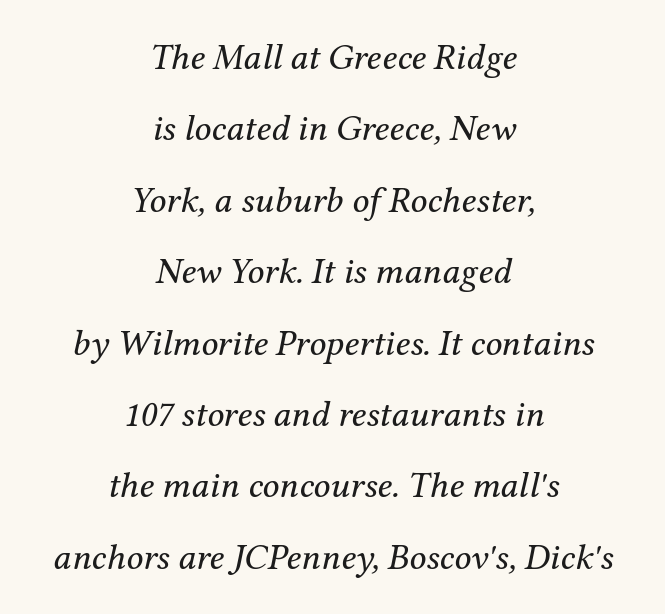
The image shows 37 px regular-weight serif type, italic (leaning right); set centered, loose line spacing (1.93x), normal letter spacing, not underlined; medium stroke contrast and a medium x-height.
